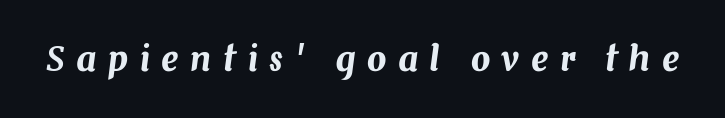
{"italic": "yes", "lean": "right", "slant_degrees": 7, "width": "normal", "stroke_contrast": "medium", "x_height": "medium", "monospaced": "no", "underline": "no", "letter_spacing": "wide", "letter_spacing_em": 0.34, "glyph_px": 34}
